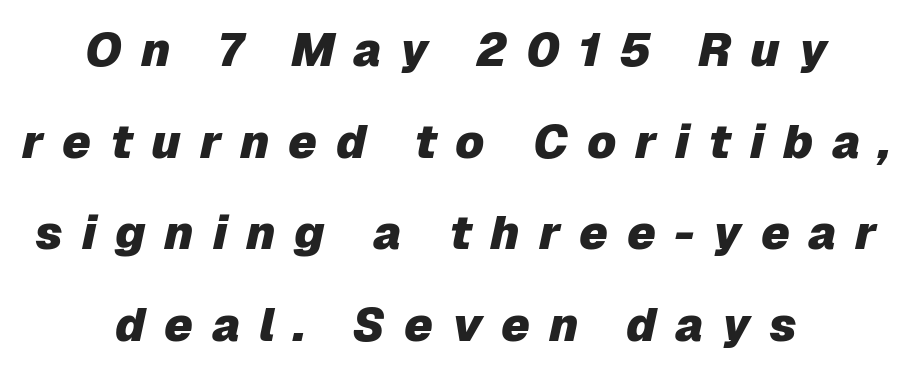
{"italic": "yes", "lean": "right", "slant_degrees": 12, "bold": "yes", "weight": "heavy", "width": "normal", "stroke_contrast": "low", "x_height": "medium", "monospaced": "no", "underline": "no", "align": "center", "line_spacing": "loose", "line_spacing_ratio": 1.95, "letter_spacing": "wide", "letter_spacing_em": 0.4, "glyph_px": 47}
